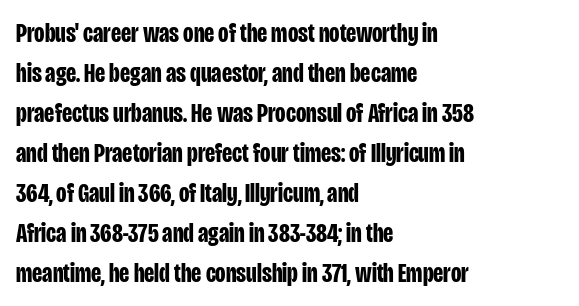
The image shows 27 px bold type, upright; set left-aligned, normal line spacing (1.48x), normal letter spacing, not underlined.
